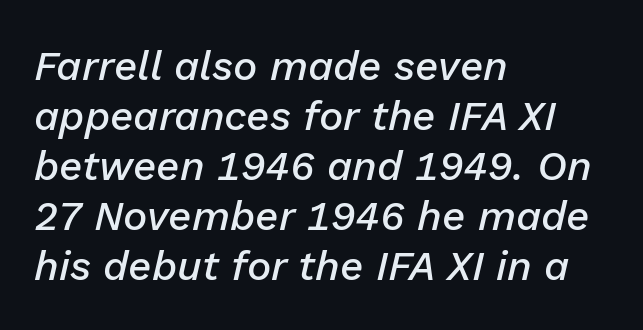
The image shows 41 px semibold type, italic (leaning right); set left-aligned, line spacing 1.22x, normal letter spacing, not underlined; low stroke contrast and a medium x-height.
